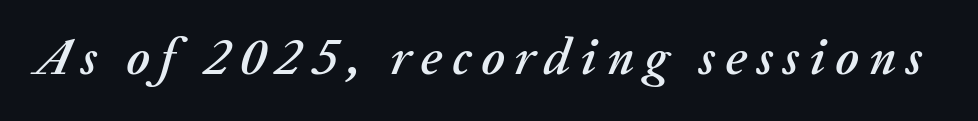
{"italic": "yes", "lean": "right", "slant_degrees": 20, "width": "normal", "stroke_contrast": "medium", "x_height": "medium", "monospaced": "no", "underline": "no", "glyph_px": 52}
